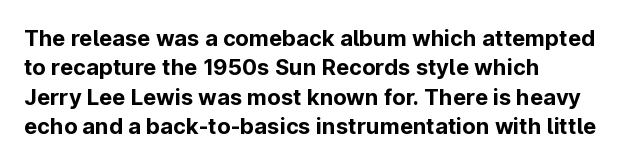
The image shows 22 px bold type, upright; set left-aligned, normal line spacing (1.33x), normal letter spacing, not underlined.
